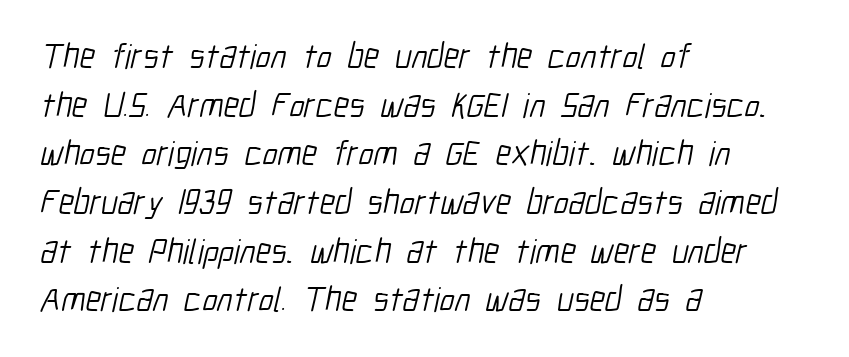
{"serif": "no", "bold": "no", "weight": "light", "width": "condensed", "stroke_contrast": "low", "x_height": "medium", "monospaced": "no", "underline": "no", "align": "left", "line_spacing": "normal", "line_spacing_ratio": 1.39, "letter_spacing": "normal", "letter_spacing_em": 0.0, "glyph_px": 35}
